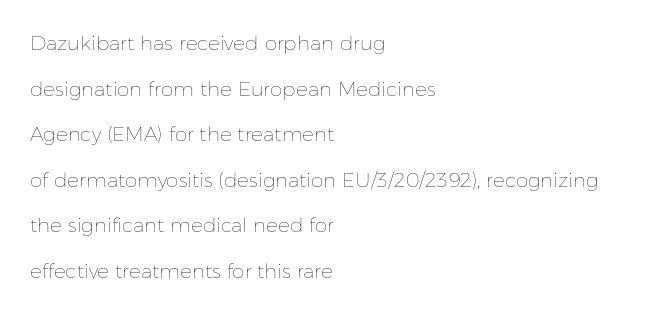
{"italic": "no", "bold": "no", "underline": "no", "align": "left", "line_spacing": "loose", "line_spacing_ratio": 2.28, "letter_spacing": "normal", "letter_spacing_em": 0.0, "glyph_px": 20}
